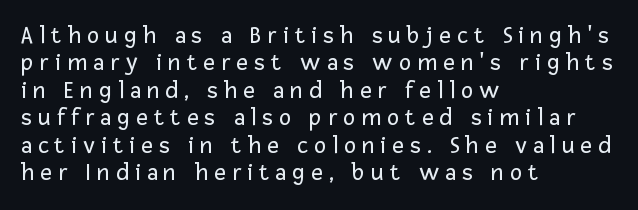
If you drew a ruler down the left edge, every line would touch it. How would I describe the line gaps? Narrow and economical. Weight class: somewhere from thin through regular. The lettering stays uniformly vertical, giving the passage a roman look.
